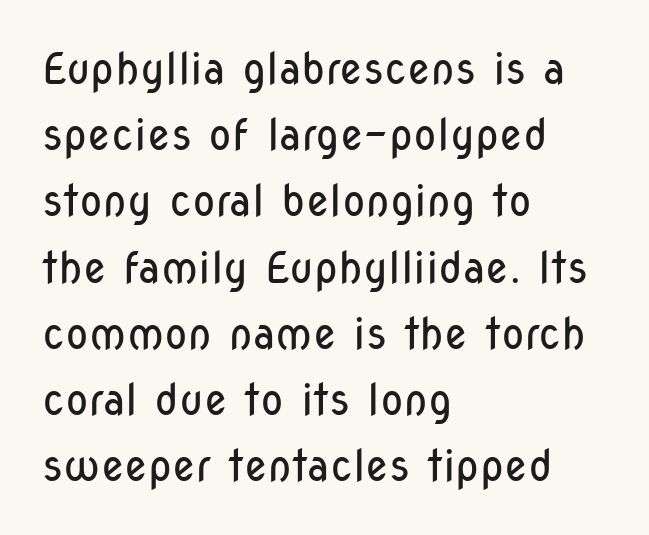
{"serif": "no", "italic": "no", "bold": "no", "weight": "regular", "width": "condensed", "stroke_contrast": "low", "x_height": "medium", "monospaced": "no", "underline": "no", "align": "left", "line_spacing": "normal", "line_spacing_ratio": 1.54, "letter_spacing": "normal", "letter_spacing_em": 0.0, "glyph_px": 43}
